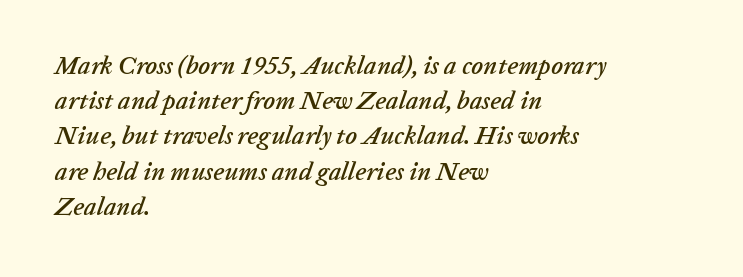
Q: Is the text italic (slanted)? A: Yes, it leans right by about 20 degrees.
Q: Is the text underlined? A: No.
Q: How is the paragraph aligned? A: Left-aligned.
Q: Is the spacing between letters normal or unusually wide? A: Normal.
Q: Is the spacing between lines tight, normal or loose? A: Normal.
